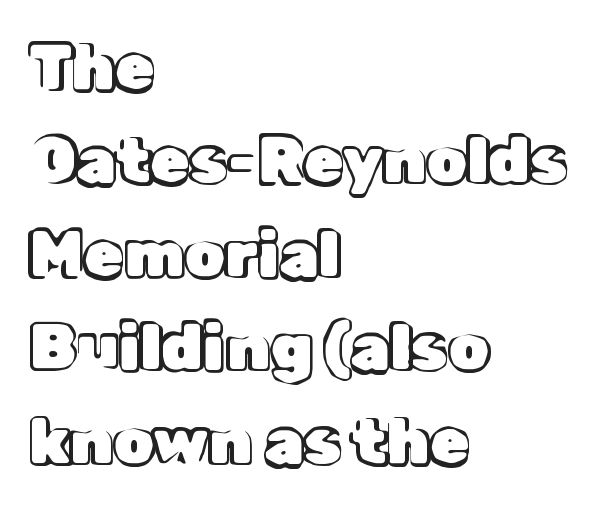
Q: Is the text italic (slanted)? A: No, it is upright.
Q: Is the text underlined? A: No.
Q: How is the paragraph aligned? A: Left-aligned.
Q: Is the spacing between letters normal or unusually wide? A: Normal.
Q: Is the spacing between lines tight, normal or loose? A: Normal.
Q: Width (condensed, normal, or wide)? A: Normal.
Q: x-height? A: Medium.
Q: Monospaced? A: No.
